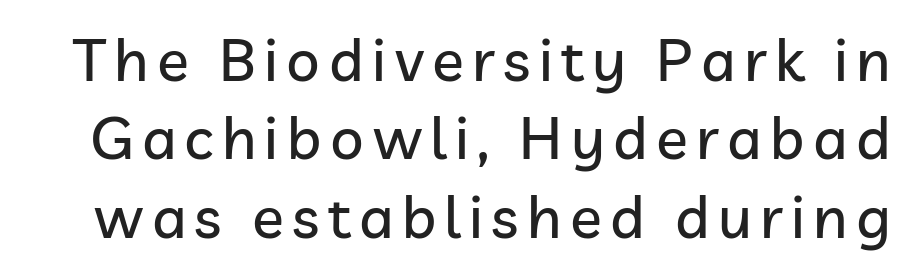
{"serif": "no", "italic": "no", "width": "normal", "stroke_contrast": "low", "x_height": "medium", "monospaced": "no", "underline": "no", "line_spacing": "normal", "line_spacing_ratio": 1.33, "glyph_px": 59}
